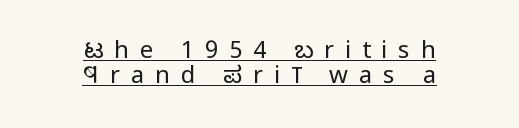
Q: Is the text bold? A: No.
Q: Is the text italic (slanted)? A: No, it is upright.
Q: Is the text underlined? A: Yes.
Q: How is the paragraph aligned? A: Centered.
Q: Is the spacing between letters normal or unusually wide? A: Unusually wide.
Q: Is the spacing between lines tight, normal or loose? A: Tight.
